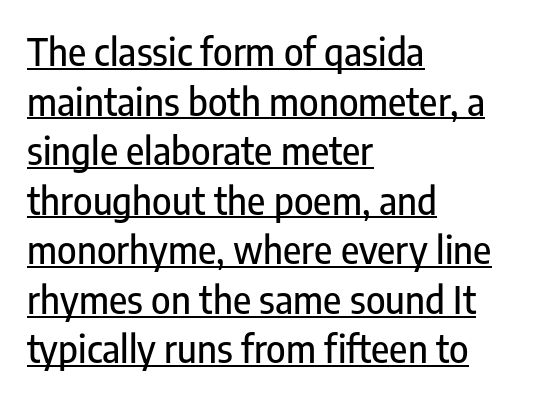
The image shows 37 px condensed sans-serif type, upright; set left-aligned, normal line spacing (1.34x), normal letter spacing, underlined; low stroke contrast and a medium x-height.
